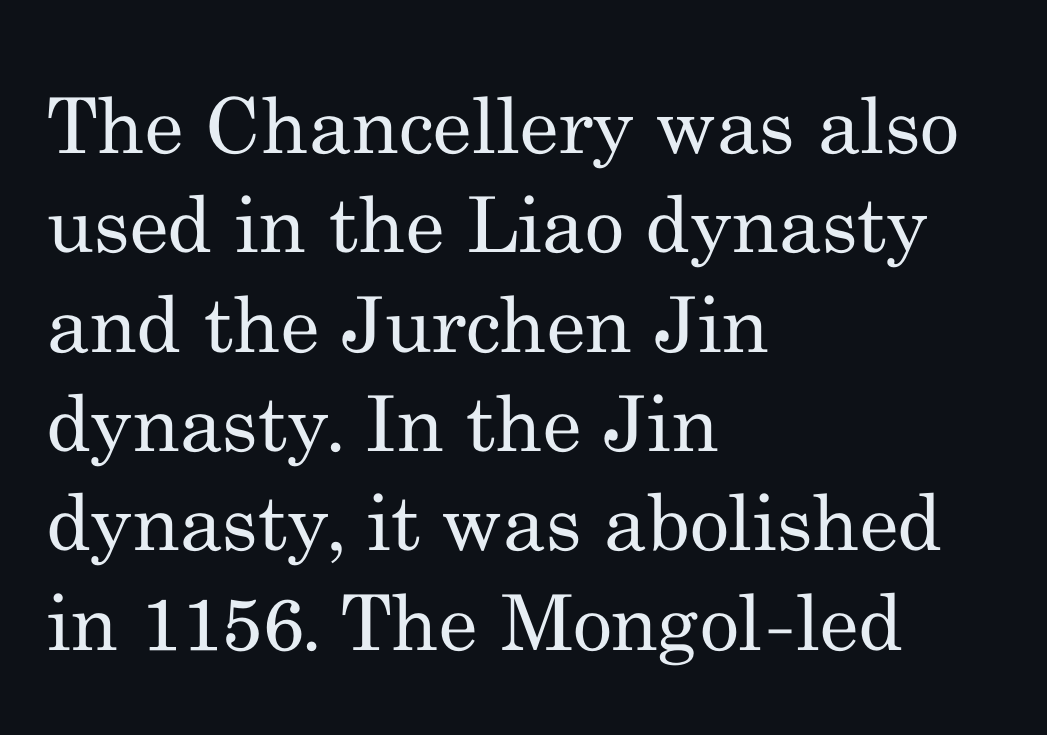
The image shows 77 px regular-weight serif type, upright; set left-aligned, normal line spacing (1.29x), normal letter spacing, not underlined; medium stroke contrast and a small x-height.
